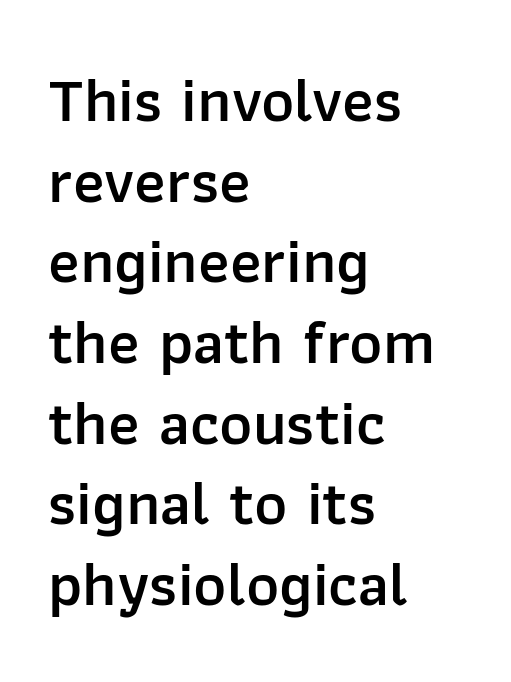
{"serif": "no", "italic": "no", "bold": "semi", "weight": "semibold", "width": "normal", "stroke_contrast": "low", "x_height": "medium", "monospaced": "no", "underline": "no", "align": "left", "line_spacing": "normal", "line_spacing_ratio": 1.28, "letter_spacing": "normal", "letter_spacing_em": 0.0, "glyph_px": 63}
